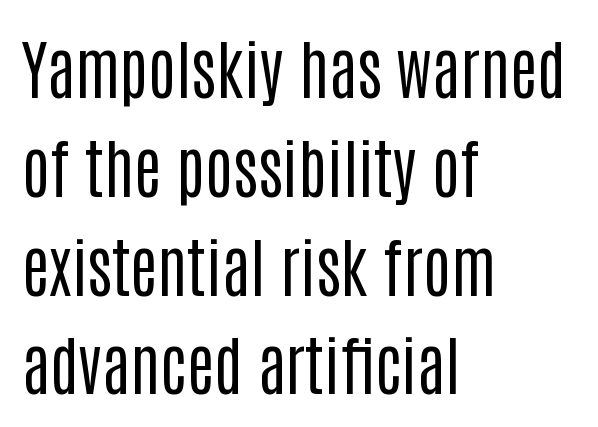
The setting favours the left margin, as ordinary paragraphs usually do. Is the stroke heavy? The answer is a plain regular-or-lighter. Compared with typical body copy, the letter spacing here is the same. Honestly, the row spacing looks completely unremarkable.
